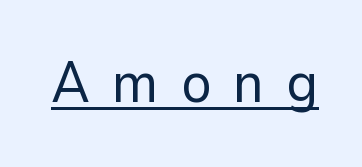
Q: Is the text bold? A: No.
Q: Is the text italic (slanted)? A: No, it is upright.
Q: Is the typeface a serif or a sans-serif typeface? A: Sans-serif.
Q: Is the text underlined? A: Yes.
Q: Is the spacing between letters normal or unusually wide? A: Unusually wide.
Q: Width (condensed, normal, or wide)? A: Normal.
Q: Stroke contrast? A: Low.
Q: x-height? A: Medium.
Q: Monospaced? A: No.
